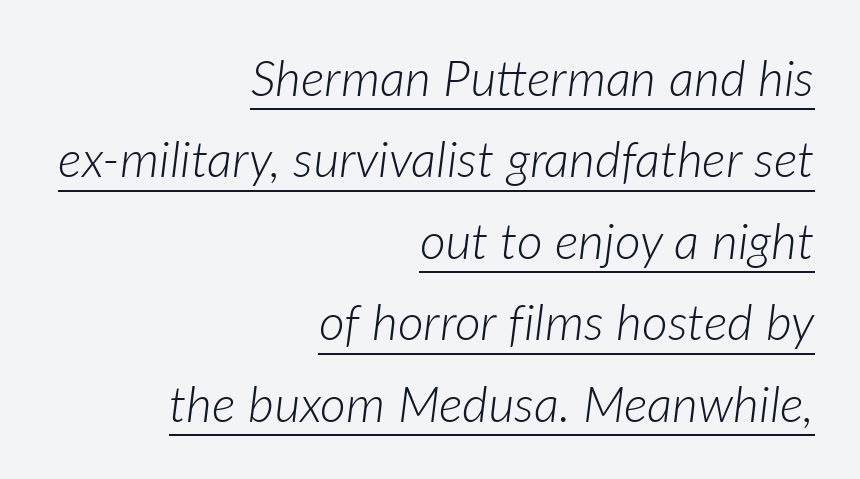
Is the block centered? No — it sits flush against the right margin. Stems here are at most as thick as an everyday book face. The face used here has a pronounced slope to its letters. Tracking here is standard; glyphs follow each other at the usual distance.
